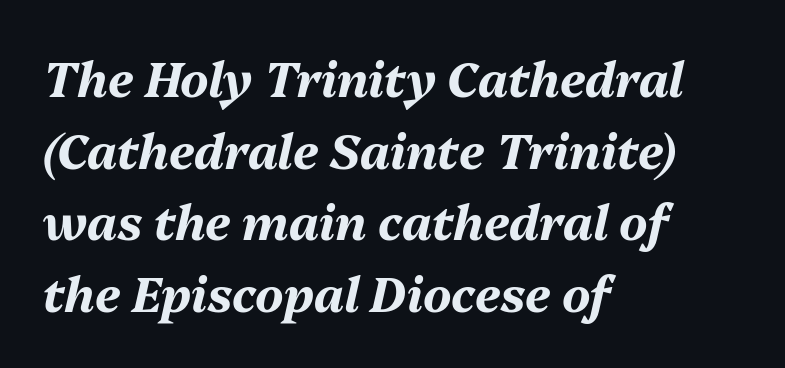
Q: Is the text bold? A: Yes.
Q: Is the text italic (slanted)? A: Yes, it leans right by about 13 degrees.
Q: Is the text underlined? A: No.
Q: How is the paragraph aligned? A: Left-aligned.
Q: Is the spacing between letters normal or unusually wide? A: Normal.
Q: Is the spacing between lines tight, normal or loose? A: Normal.
Q: Width (condensed, normal, or wide)? A: Normal.
Q: Stroke contrast? A: Medium.
Q: x-height? A: Medium.
Q: Monospaced? A: No.
